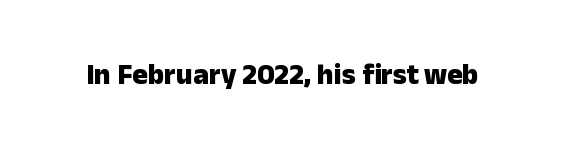
Q: Is the text bold? A: Yes.
Q: Is the text italic (slanted)? A: No, it is upright.
Q: Is the typeface a serif or a sans-serif typeface? A: Sans-serif.
Q: Is the text underlined? A: No.
Q: Is the spacing between letters normal or unusually wide? A: Normal.
Q: Width (condensed, normal, or wide)? A: Normal.
Q: Stroke contrast? A: Low.
Q: x-height? A: Medium.
Q: Monospaced? A: No.
